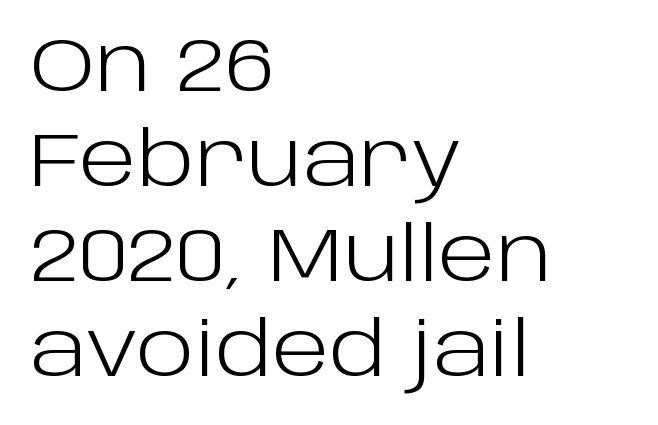
Beneath every word, the page is bare. Is this a fixed-width face? No — the glyphs have proportional, varying widths. Is there any slant? The stems are plumb. One glance says typical: line gaps are just what's usual. What stands out about the letter spacing? Nothing — it is the standard amount. The text block is weighted toward the left margin, trailing off unevenly rightward.
